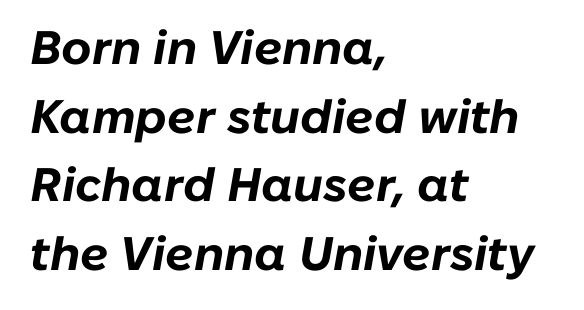
Does the copy run flush right? No — it runs flush left. A full-strength bold gives these letters their thick strokes. The axis of the letterforms is tilted away from vertical. You could not count columns in this text — the font is proportionally spaced. Horizontal bands of white between lines are of average thickness. The letters sit at their default tracking, neither squeezed nor spread.
